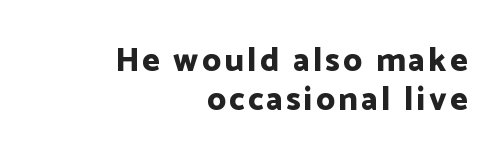
The image shows 33 px bold sans-serif type, upright; set right-aligned, line spacing 1.19x, not underlined; low stroke contrast and a medium x-height.
